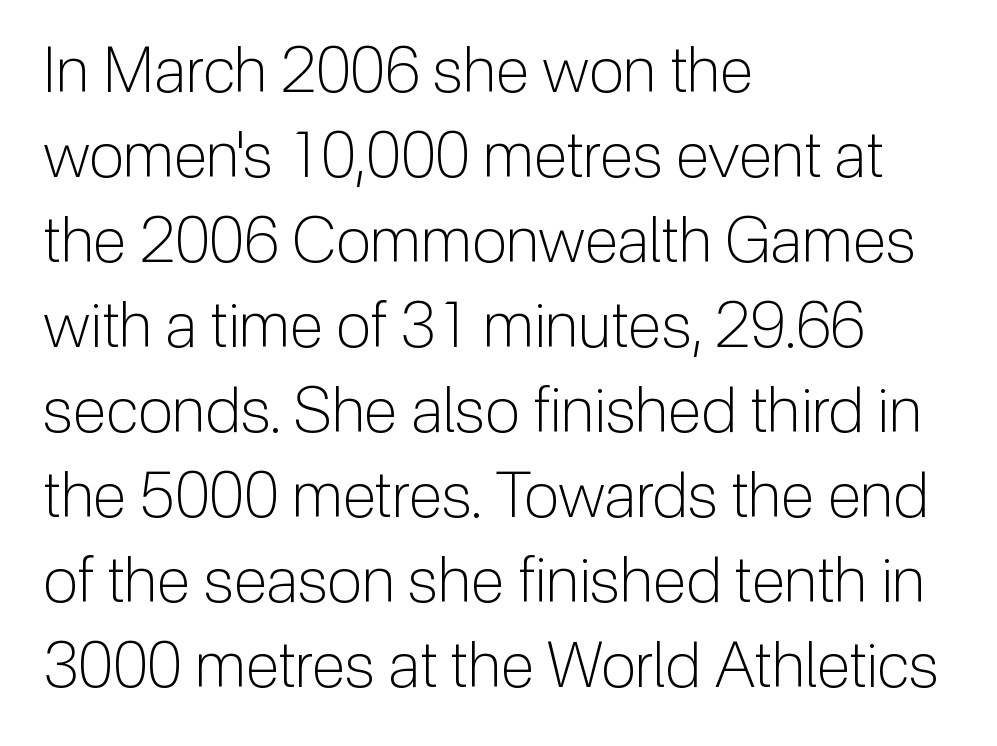
Descenders are the only things crossing below the line. Interline gaps are of average width in this sample. If you drew a ruler down the left edge, every line would touch it. The font family rendered here belongs to the sans-serif group.
